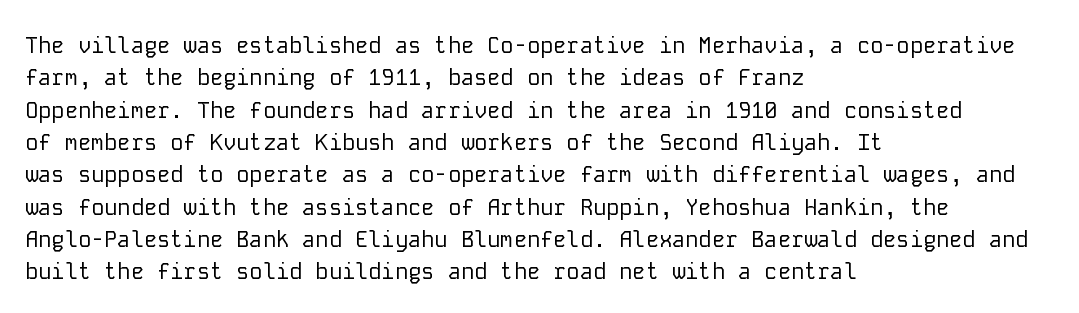
Does extra space separate the letters? No, they use regular spacing. Compared with a typical body face, this is equally light or lighter still. Casual observation: everything's shoved over to the left. This sample keeps an unexceptional amount of space between lines.
